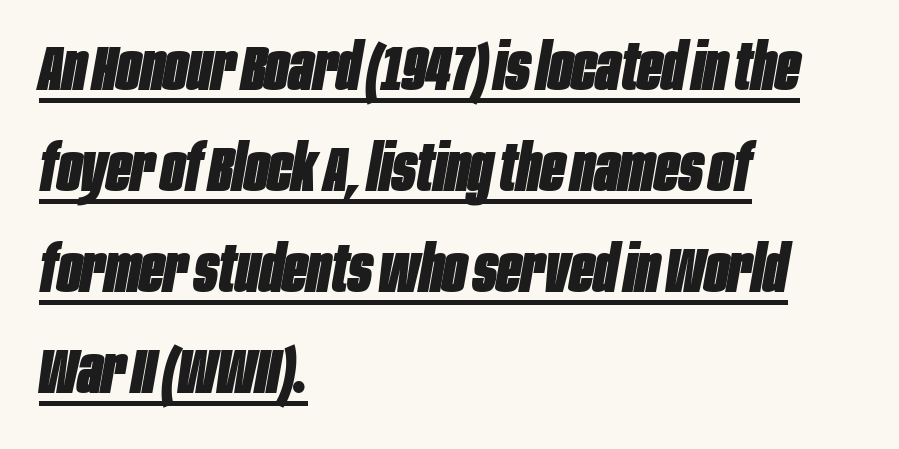
{"italic": "yes", "lean": "right", "slant_degrees": 10, "bold": "yes", "weight": "heavy", "width": "condensed", "stroke_contrast": "low", "x_height": "large", "monospaced": "no", "underline": "yes", "align": "left", "line_spacing": "normal", "line_spacing_ratio": 1.58, "letter_spacing": "normal", "letter_spacing_em": 0.0, "glyph_px": 64}
